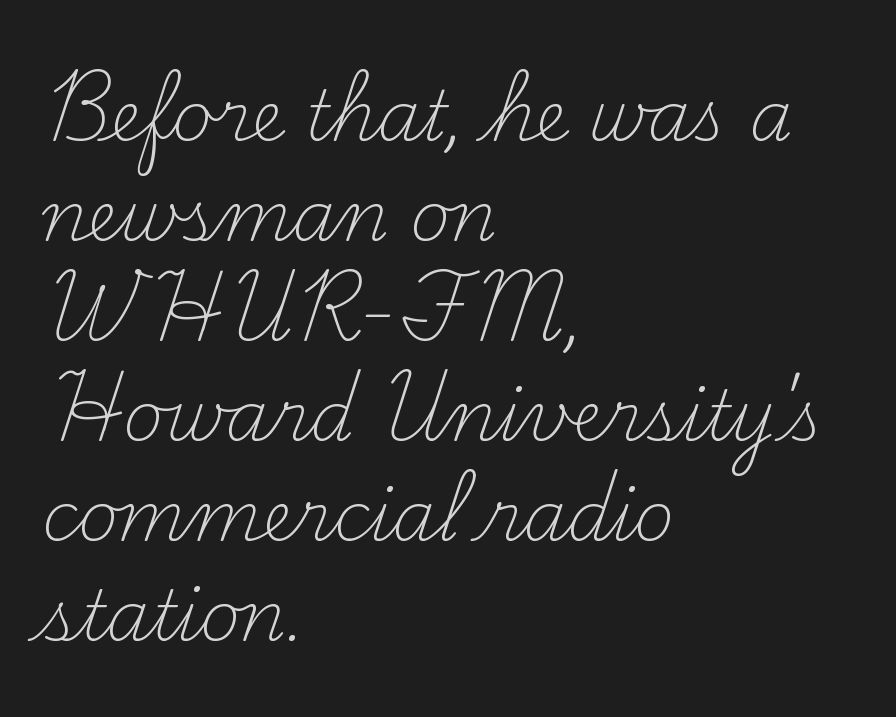
The image shows 69 px light type; set left-aligned, normal line spacing (1.45x), normal letter spacing, not underlined; medium stroke contrast and a small x-height.
